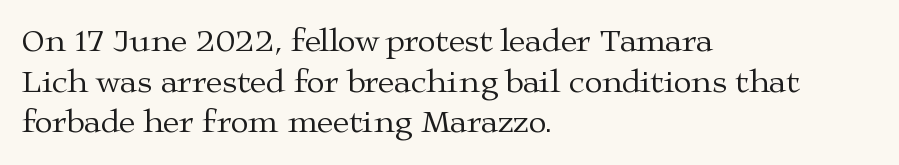
Q: Is the text bold? A: No.
Q: Is the text italic (slanted)? A: No, it is upright.
Q: Is the typeface a serif or a sans-serif typeface? A: Serif.
Q: Is the text underlined? A: No.
Q: How is the paragraph aligned? A: Left-aligned.
Q: Is the spacing between letters normal or unusually wide? A: Normal.
Q: Width (condensed, normal, or wide)? A: Wide.
Q: Stroke contrast? A: Medium.
Q: x-height? A: Medium.
Q: Monospaced? A: No.
